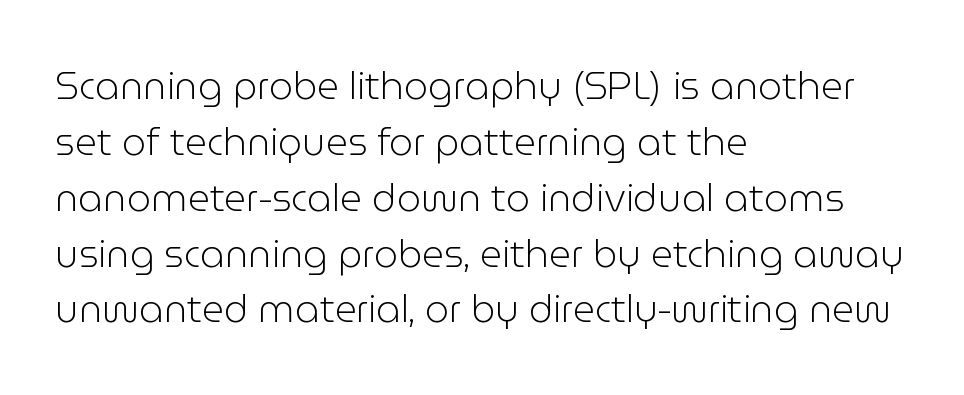
Q: Is the text bold? A: No.
Q: Is the text italic (slanted)? A: No, it is upright.
Q: Is the typeface a serif or a sans-serif typeface? A: Sans-serif.
Q: Is the text underlined? A: No.
Q: How is the paragraph aligned? A: Left-aligned.
Q: Is the spacing between letters normal or unusually wide? A: Normal.
Q: Is the spacing between lines tight, normal or loose? A: Normal.
Q: Width (condensed, normal, or wide)? A: Normal.
Q: Stroke contrast? A: Low.
Q: x-height? A: Medium.
Q: Monospaced? A: No.
